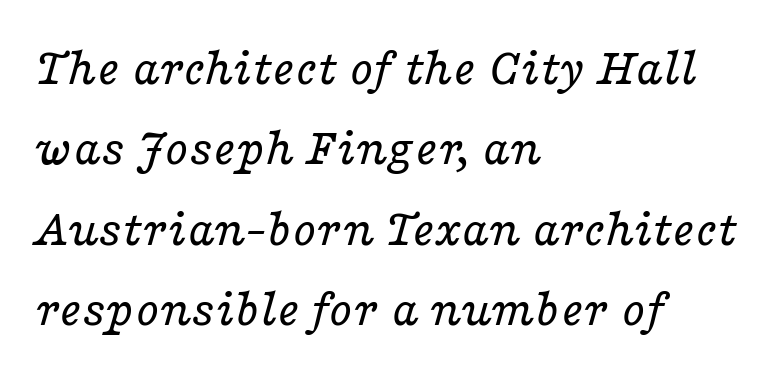
Q: Is the text bold? A: No.
Q: Is the text italic (slanted)? A: Yes, it leans right by about 16 degrees.
Q: Is the typeface a serif or a sans-serif typeface? A: Serif.
Q: Is the text underlined? A: No.
Q: How is the paragraph aligned? A: Left-aligned.
Q: Is the spacing between letters normal or unusually wide? A: Normal.
Q: Is the spacing between lines tight, normal or loose? A: Normal.
Q: Width (condensed, normal, or wide)? A: Wide.
Q: Stroke contrast? A: Low.
Q: x-height? A: Medium.
Q: Monospaced? A: No.
